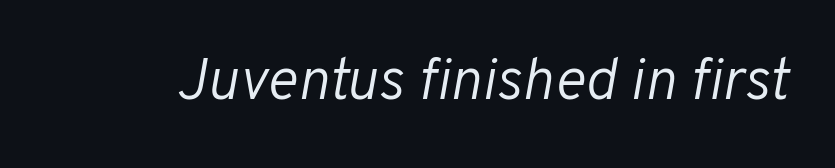
Q: Is the text bold? A: No.
Q: Is the text italic (slanted)? A: Yes, it leans right by about 10 degrees.
Q: Is the text underlined? A: No.
Q: Is the spacing between letters normal or unusually wide? A: Normal.
Q: Width (condensed, normal, or wide)? A: Normal.
Q: Stroke contrast? A: Low.
Q: x-height? A: Medium.
Q: Monospaced? A: No.
